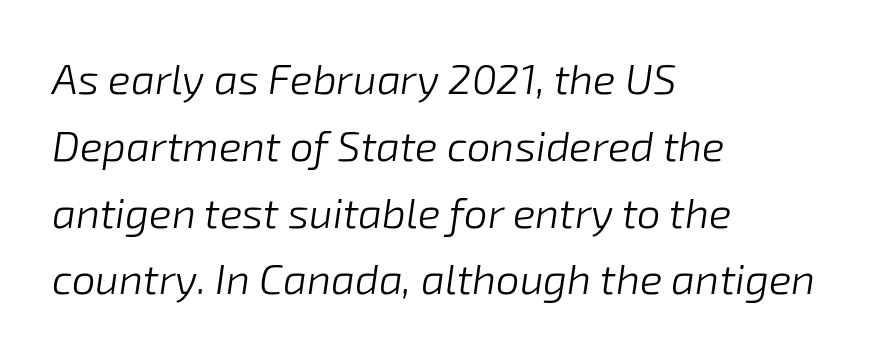
The image shows 42 px light type, italic (leaning right); set left-aligned, normal line spacing (1.59x), normal letter spacing, not underlined; low stroke contrast and a medium x-height.
